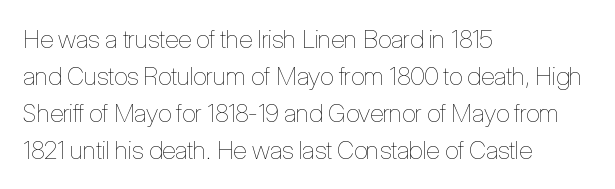
A typesetter would call this leading conventional body-copy spacing. Descender tails drop into unmarked territory. Visually the block forms a straight wall on the left and a jagged coastline on the right. Do the letters lean? They stand straight.
